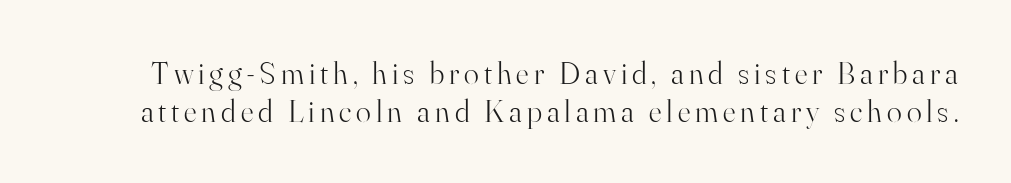
Stems here are at most as thick as an everyday book face. The passage shown is typeset with a serif family. The area under the type is left untouched. Each letter keeps its own natural width here, so spacing adapts to shape. Nope, not italic — everything's standing straight.
